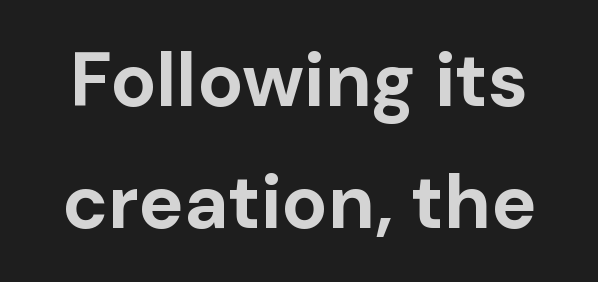
Q: Is the text bold? A: Yes.
Q: Is the text italic (slanted)? A: No, it is upright.
Q: Is the typeface a serif or a sans-serif typeface? A: Sans-serif.
Q: Is the text underlined? A: No.
Q: Is the spacing between letters normal or unusually wide? A: Normal.
Q: Is the spacing between lines tight, normal or loose? A: Normal.
Q: Width (condensed, normal, or wide)? A: Normal.
Q: Stroke contrast? A: Low.
Q: x-height? A: Medium.
Q: Monospaced? A: No.
